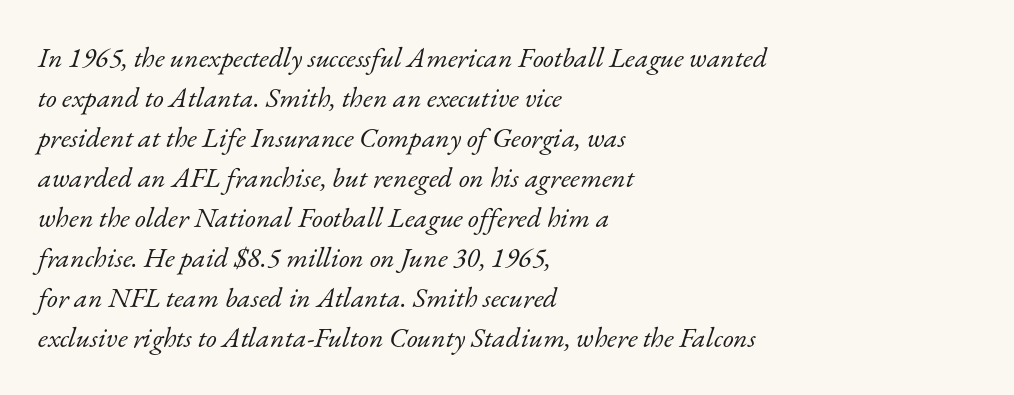
{"serif": "yes", "italic": "yes", "lean": "right", "slant_degrees": 17, "bold": "no", "weight": "light", "width": "normal", "stroke_contrast": "low", "x_height": "small", "monospaced": "no", "underline": "no", "align": "left", "line_spacing": "normal", "line_spacing_ratio": 1.43, "letter_spacing": "normal", "letter_spacing_em": 0.0, "glyph_px": 28}
